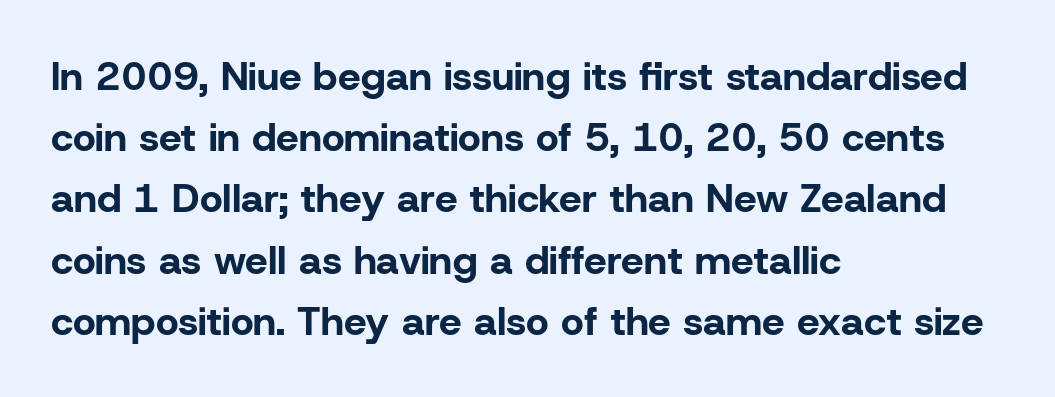
The image shows 40 px bold sans-serif type, upright; set left-aligned, normal line spacing (1.53x), normal letter spacing, not underlined; low stroke contrast and a medium x-height.
